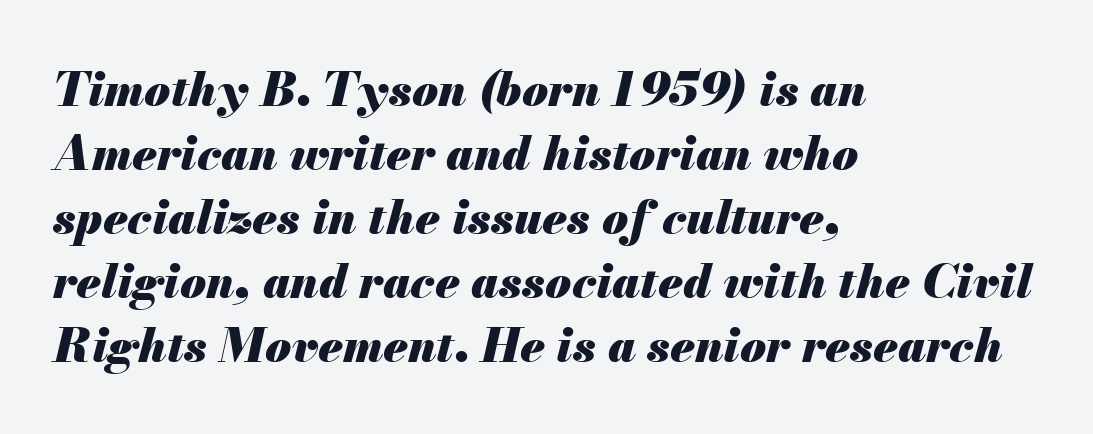
The image shows 47 px heavy type, italic (leaning right); set left-aligned, normal line spacing (1.36x), normal letter spacing, not underlined; medium stroke contrast and a small x-height.
